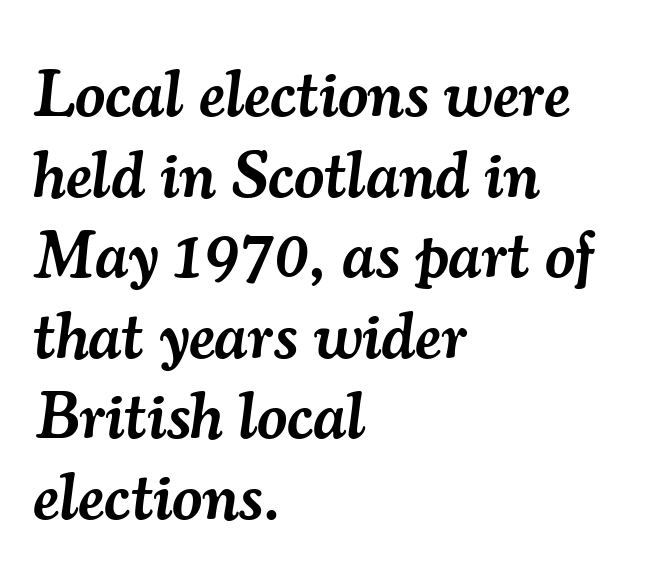
The image shows 66 px semibold serif type, italic (leaning right); set left-aligned, line spacing 1.22x, normal letter spacing, not underlined; medium stroke contrast and a small x-height.
